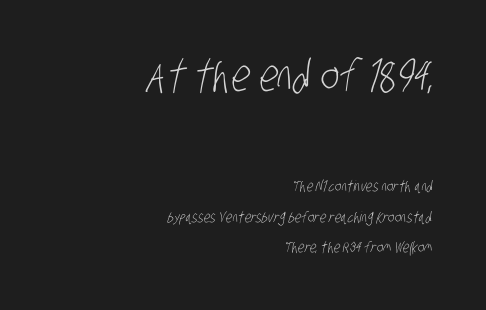
The characters display no serif detailing; their extremities are plain. Interline gaps are noticeably wide in this sample. Each line ends at the same right margin while the left side varies. The typeface has the unassuming heft of standard copy or less. Size contrast runs from large at the top to small at the bottom. How are the letters spaced? Ordinarily, with no added tracking.
